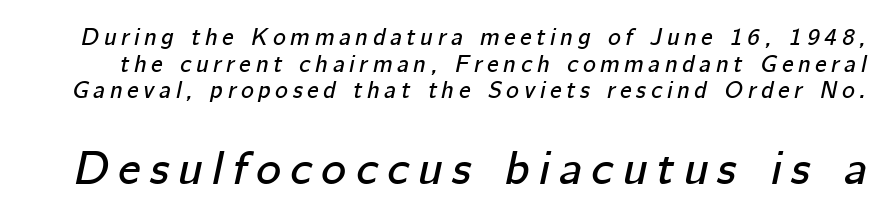
The image shows 47 px text type, italic (leaning right); set tight line spacing (1.11x), unusually wide letter spacing (+0.2 em), not underlined; the second (bottom) block is 1.96x larger; low stroke contrast and a medium x-height.
